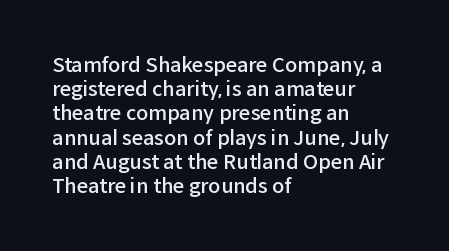
Q: Is the text bold? A: Semi-bold.
Q: Is the text italic (slanted)? A: No, it is upright.
Q: Is the text underlined? A: No.
Q: How is the paragraph aligned? A: Left-aligned.
Q: Is the spacing between letters normal or unusually wide? A: Normal.
